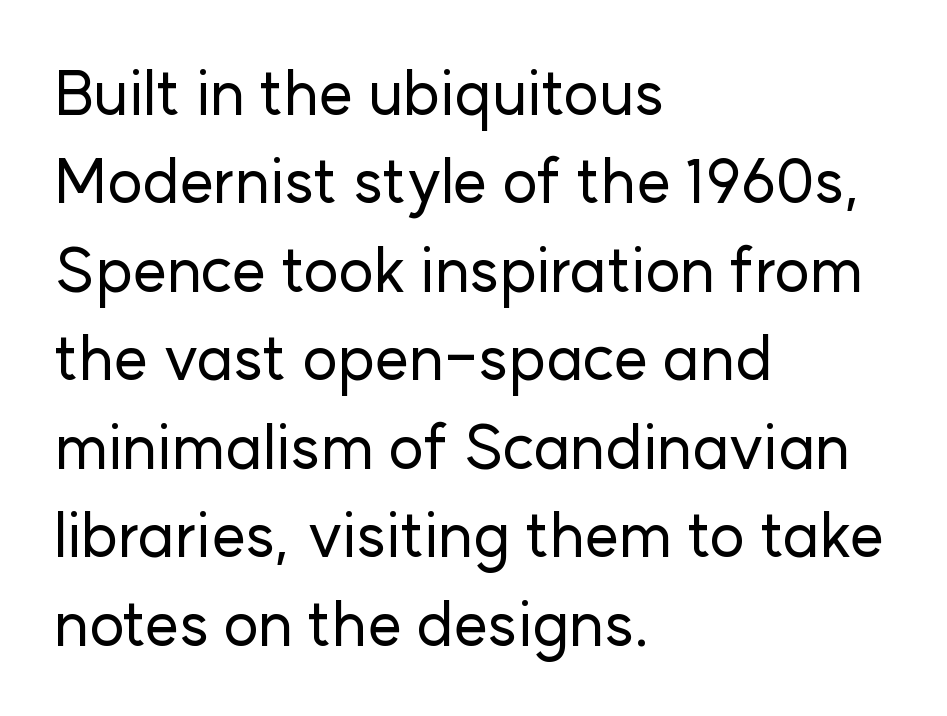
The image shows 61 px sans-serif type, upright; set left-aligned, normal line spacing (1.45x), normal letter spacing, not underlined; low stroke contrast and a medium x-height.
